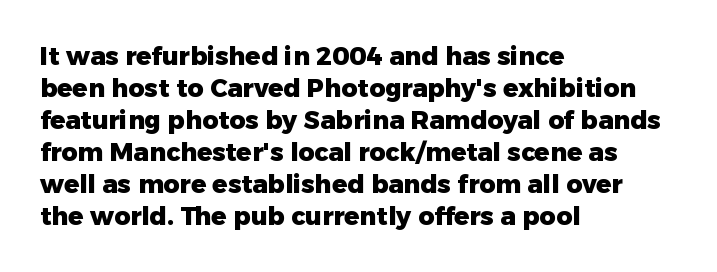
Q: Is the text bold? A: Yes.
Q: Is the text italic (slanted)? A: No, it is upright.
Q: Is the text underlined? A: No.
Q: How is the paragraph aligned? A: Left-aligned.
Q: Is the spacing between letters normal or unusually wide? A: Normal.
Q: Is the spacing between lines tight, normal or loose? A: Normal.
